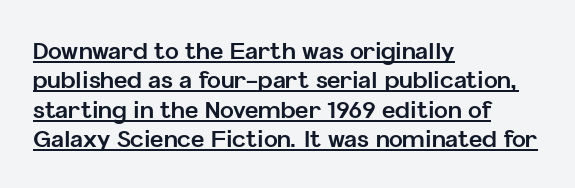
Q: Is the text bold? A: Yes.
Q: Is the text italic (slanted)? A: No, it is upright.
Q: Is the text underlined? A: Yes.
Q: How is the paragraph aligned? A: Left-aligned.
Q: Is the spacing between letters normal or unusually wide? A: Normal.
Q: Is the spacing between lines tight, normal or loose? A: Normal.
